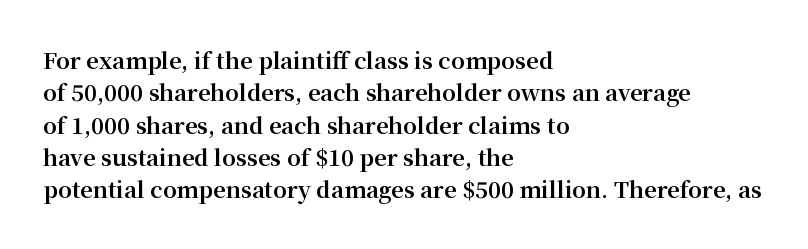
This block has exactly the height ordinary leading produces. A roman cut, with each character standing at attention. Typesetter's note: full bold, strokes at maximum text heaviness. The rendering anchors every line to the left-hand side.
